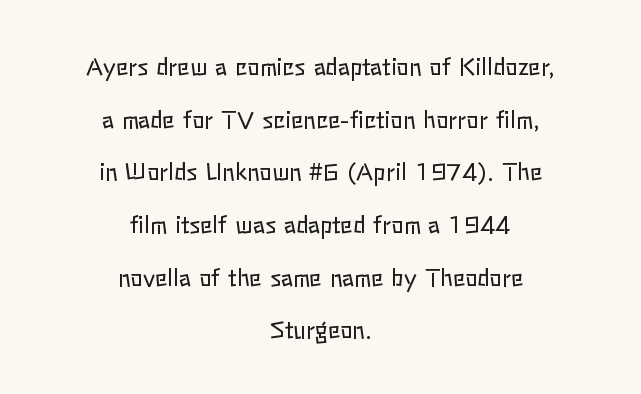
A bare baseline throughout the passage. Weight: in the light-to-regular range. Horizontal alignment here is central, giving a formal, balanced look. Posture: upright roman.
